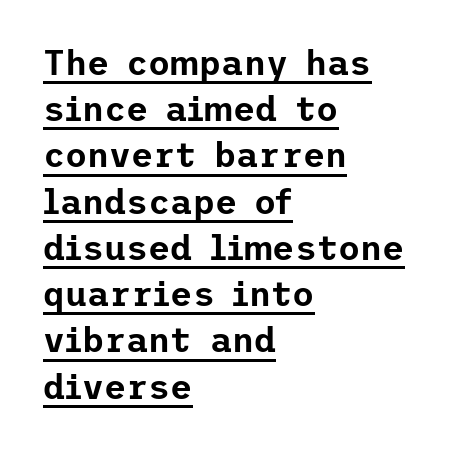
{"serif": "no", "italic": "no", "width": "normal", "stroke_contrast": "low", "x_height": "medium", "underline": "yes", "align": "left", "line_spacing": "normal", "line_spacing_ratio": 1.36, "letter_spacing": "normal", "letter_spacing_em": 0.0, "glyph_px": 34}
